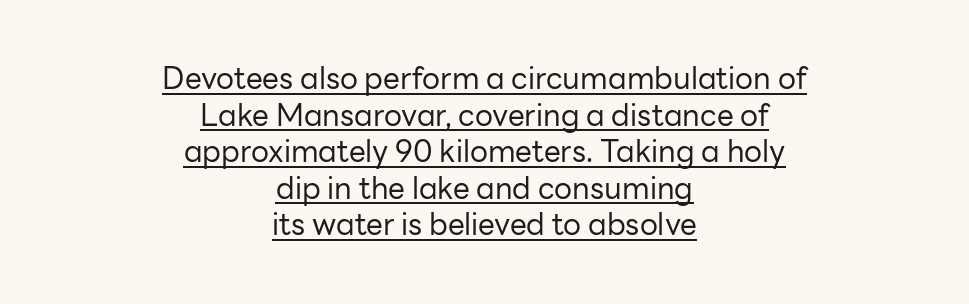
These lines are rendered in a variable-pitch font. Both edges are ragged and mirror each other, which tells us the setting is centered. If you drew a line through each stem, it would be perfectly vertical. The designer went with a sans here, leaving each stem footless. Students, note that the glyphs here touch the page at normal intervals. Each line of the rendering has a horizontal stroke beneath the glyphs.
